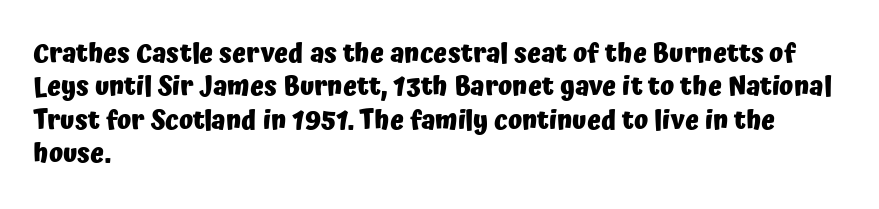
{"italic": "no", "bold": "yes", "underline": "no", "align": "left", "line_spacing": "normal", "line_spacing_ratio": 1.28, "letter_spacing": "normal", "letter_spacing_em": 0.0, "glyph_px": 26}
